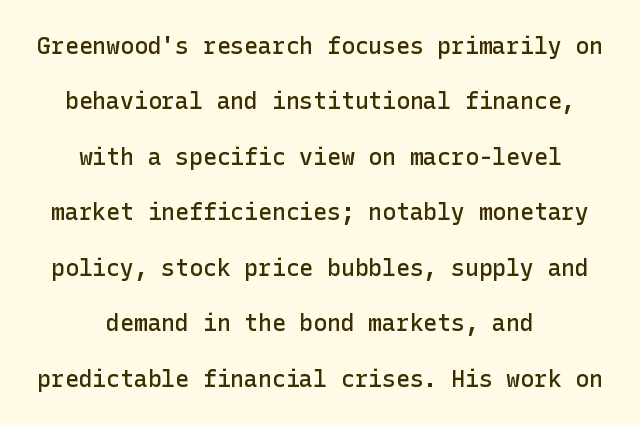
Q: Is the text bold? A: Semi-bold.
Q: Is the text italic (slanted)? A: No, it is upright.
Q: Is the text underlined? A: No.
Q: How is the paragraph aligned? A: Centered.
Q: Is the spacing between letters normal or unusually wide? A: Normal.
Q: Is the spacing between lines tight, normal or loose? A: Loose.
